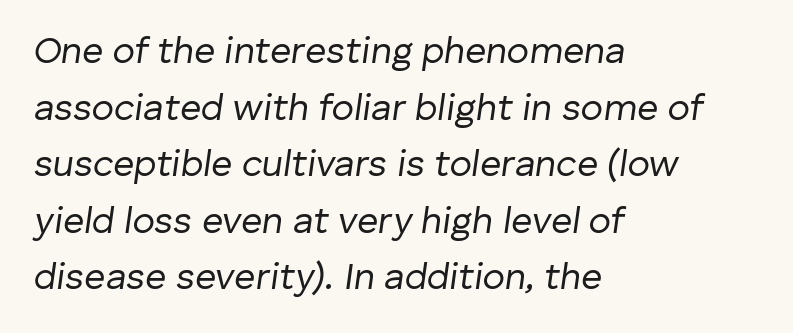
The font is comparable to plain body text, perhaps lighter. Teacher's note: observe the even left margin — that is flush-left alignment. Honestly, the letter spacing is just normal — you wouldn't notice it. Interline gaps are of average width in this sample.
